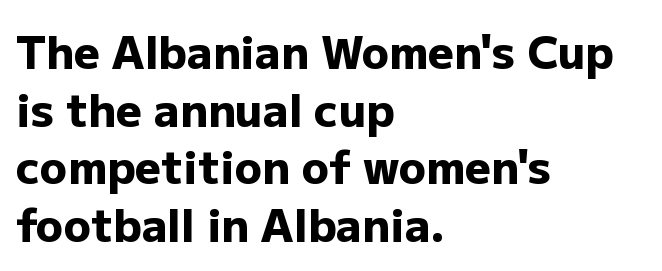
Strong, thick strokes mark this as bold type. In terms of leading, this rendering sits right in the middle. How are the letters spaced? Ordinarily, with no added tracking. Looks like regular typesetting: each glyph gets only the width it needs.
